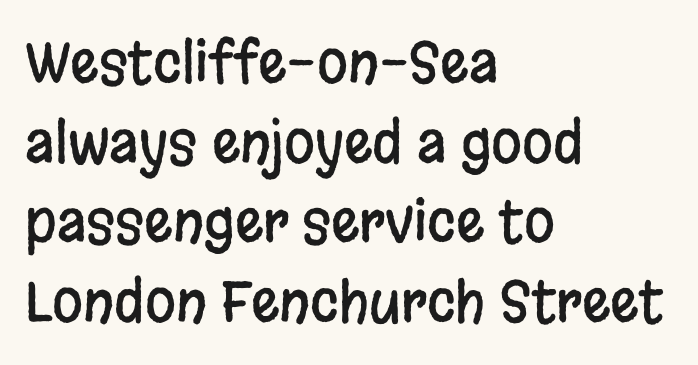
Q: Is the text italic (slanted)? A: No, it is upright.
Q: Is the typeface a serif or a sans-serif typeface? A: Sans-serif.
Q: Is the text underlined? A: No.
Q: How is the paragraph aligned? A: Left-aligned.
Q: Is the spacing between letters normal or unusually wide? A: Normal.
Q: Is the spacing between lines tight, normal or loose? A: Normal.
Q: Width (condensed, normal, or wide)? A: Condensed.
Q: Stroke contrast? A: Low.
Q: x-height? A: Large.
Q: Monospaced? A: No.
